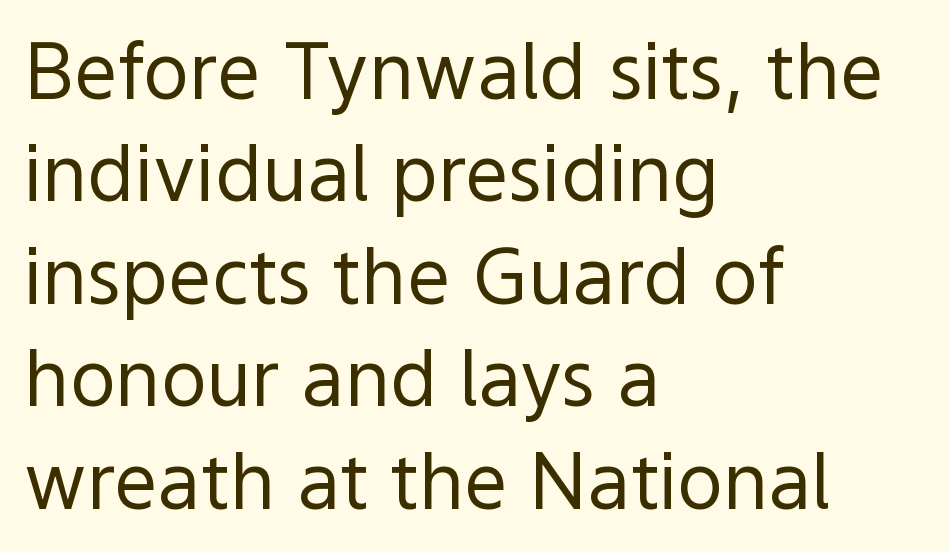
The letterforms sit at book weight or below. Leftover space on each line is placed entirely after the last word. Spacing verdict: proportional, widths tailored to each character. Students, note that the glyphs here touch the page at normal intervals.
